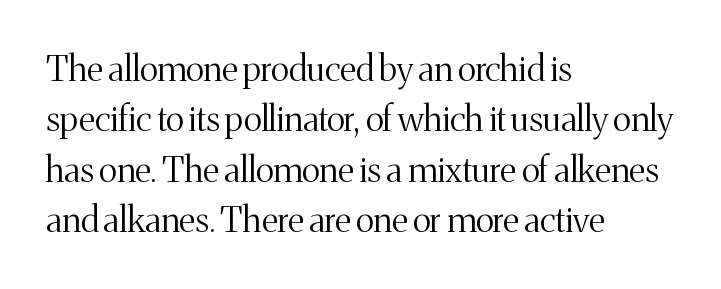
{"serif": "yes", "italic": "no", "bold": "no", "weight": "light", "width": "normal", "stroke_contrast": "medium", "x_height": "medium", "monospaced": "no", "underline": "no", "align": "left", "line_spacing": "normal", "line_spacing_ratio": 1.44, "letter_spacing": "normal", "letter_spacing_em": 0.0, "glyph_px": 35}
